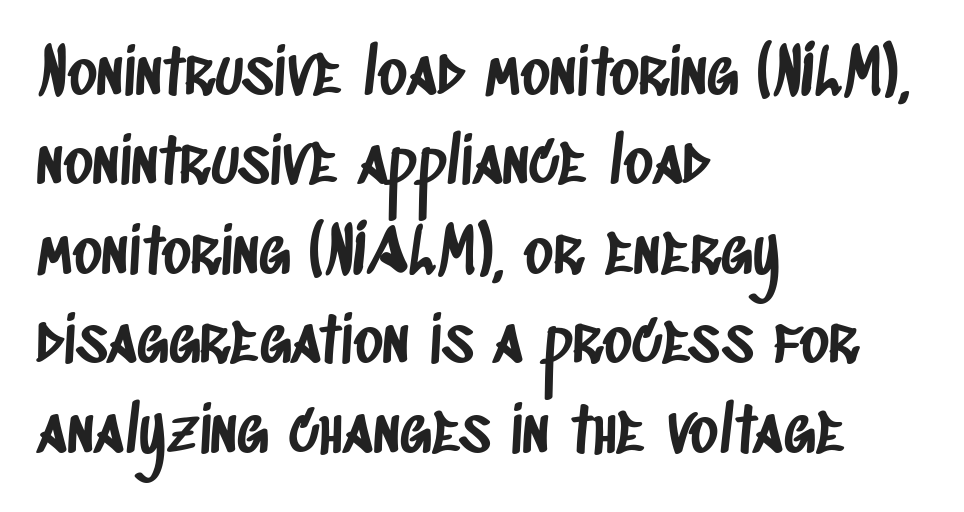
Q: Is the typeface a serif or a sans-serif typeface? A: Sans-serif.
Q: Is the text underlined? A: No.
Q: How is the paragraph aligned? A: Left-aligned.
Q: Is the spacing between letters normal or unusually wide? A: Normal.
Q: Is the spacing between lines tight, normal or loose? A: Normal.
Q: Width (condensed, normal, or wide)? A: Condensed.
Q: Stroke contrast? A: Low.
Q: x-height? A: Large.
Q: Monospaced? A: No.
